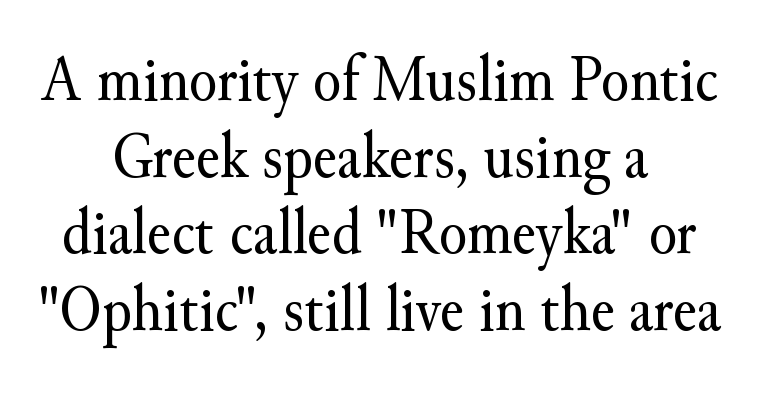
{"serif": "yes", "italic": "no", "bold": "no", "weight": "regular", "width": "normal", "stroke_contrast": "medium", "x_height": "small", "monospaced": "no", "underline": "no", "align": "center", "line_spacing_ratio": 1.18, "letter_spacing": "normal", "letter_spacing_em": 0.0, "glyph_px": 65}
